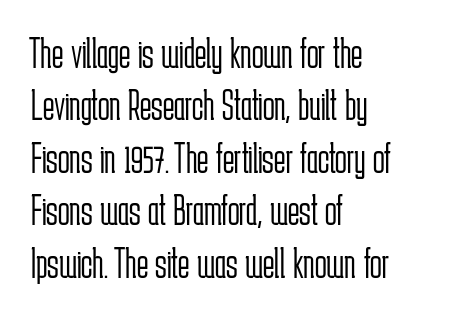
Note the varied advance widths — an 'i' is clearly narrower than an 'm'. The space directly below the letters is spotless. Short note: letters normally spaced. Short and long lines alike share a common starting point at left. Stems and bowls with no extra thickness — not bold.
